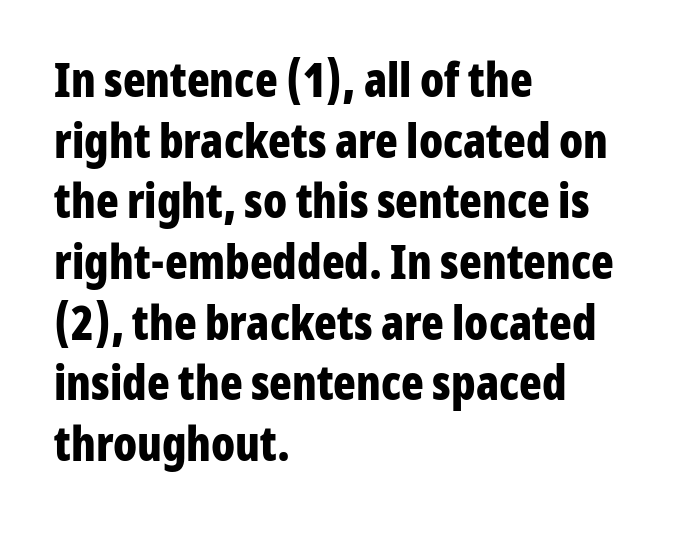
Q: Is the text bold? A: Yes.
Q: Is the text italic (slanted)? A: No, it is upright.
Q: Is the typeface a serif or a sans-serif typeface? A: Sans-serif.
Q: Is the text underlined? A: No.
Q: How is the paragraph aligned? A: Left-aligned.
Q: Is the spacing between letters normal or unusually wide? A: Normal.
Q: Is the spacing between lines tight, normal or loose? A: Normal.
Q: Width (condensed, normal, or wide)? A: Condensed.
Q: Stroke contrast? A: Low.
Q: x-height? A: Medium.
Q: Monospaced? A: No.
